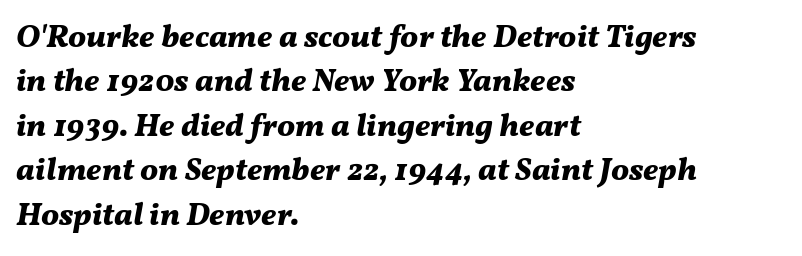
These lines are rendered in a variable-pitch font. The font is running at its bold setting. The space directly below the letters is spotless. In terms of letterspacing, this is plain default setting.
